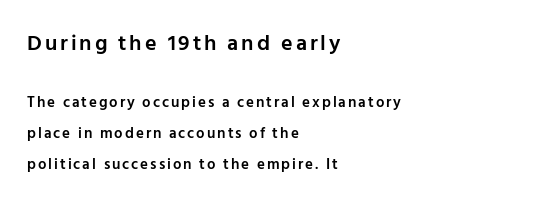
The composition opens big and finishes small. Only glyphs here, with clear space below each row. All the whitespace from short lines collects on the right. The letters stand straight up with perfectly vertical stems. A bit beefed up — I'd call it semibold rather than bold.
